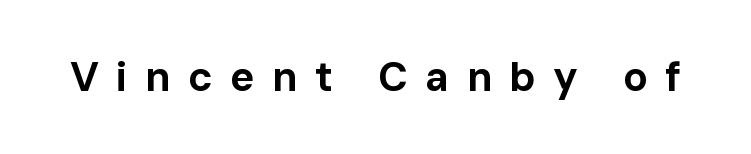
The image shows 41 px bold sans-serif type, upright; set unusually wide letter spacing (+0.42 em), not underlined; low stroke contrast and a medium x-height.
